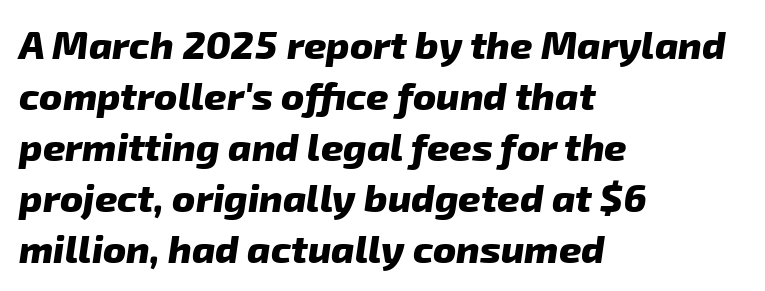
Q: Is the text bold? A: Yes.
Q: Is the typeface a serif or a sans-serif typeface? A: Sans-serif.
Q: Is the text underlined? A: No.
Q: How is the paragraph aligned? A: Left-aligned.
Q: Is the spacing between letters normal or unusually wide? A: Normal.
Q: Is the spacing between lines tight, normal or loose? A: Normal.
Q: Width (condensed, normal, or wide)? A: Normal.
Q: Stroke contrast? A: Low.
Q: x-height? A: Medium.
Q: Monospaced? A: No.
